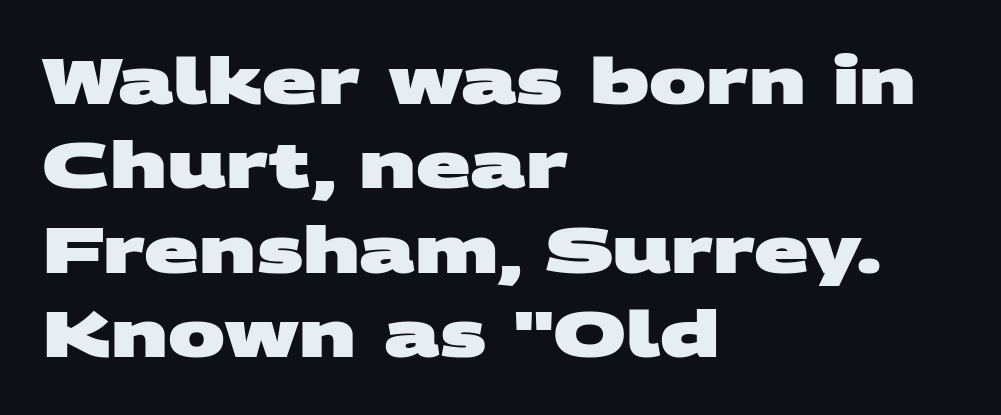
Q: Is the text bold? A: Yes.
Q: Is the typeface a serif or a sans-serif typeface? A: Sans-serif.
Q: Is the text underlined? A: No.
Q: How is the paragraph aligned? A: Left-aligned.
Q: Is the spacing between letters normal or unusually wide? A: Normal.
Q: Is the spacing between lines tight, normal or loose? A: Normal.
Q: Width (condensed, normal, or wide)? A: Wide.
Q: Stroke contrast? A: Medium.
Q: x-height? A: Large.
Q: Monospaced? A: No.
